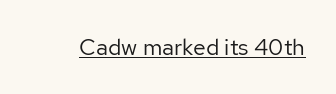
The image shows 23 px text type, upright; set normal letter spacing, underlined.
